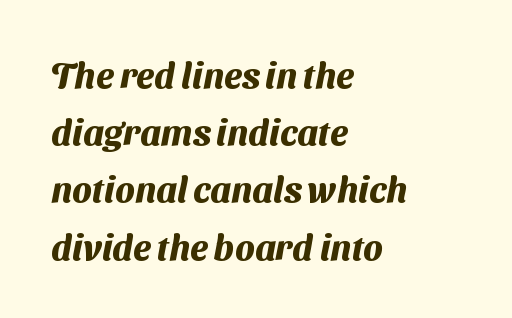
The image shows 36 px heavy sans-serif type; set left-aligned, normal line spacing (1.59x), normal letter spacing, not underlined; medium stroke contrast and a medium x-height.
